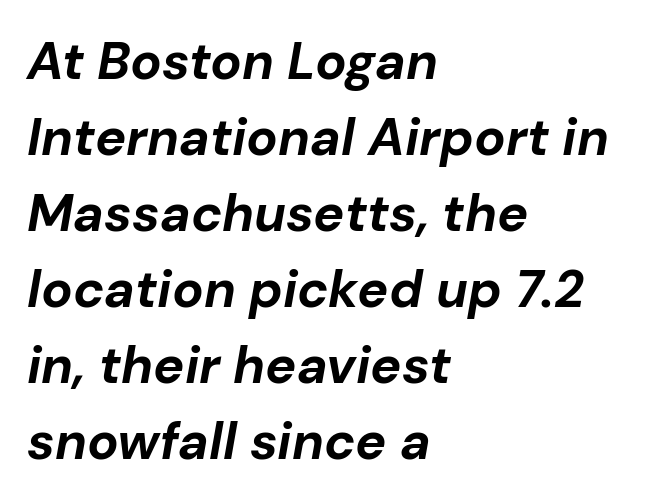
Observe the lean: these are italic letterforms. A full-strength bold gives these letters their thick strokes. Honestly, the letter spacing is just normal — you wouldn't notice it. Reading down the column, the eye jumps a familiar distance to each next line.
